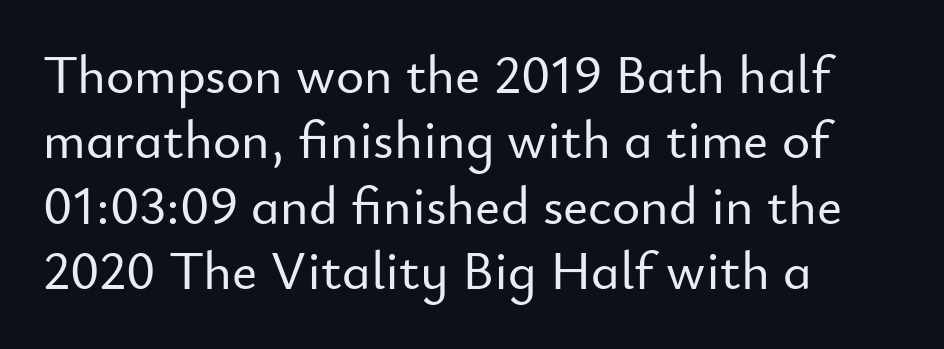
Q: Is the text italic (slanted)? A: No, it is upright.
Q: Is the typeface a serif or a sans-serif typeface? A: Sans-serif.
Q: Is the text underlined? A: No.
Q: How is the paragraph aligned? A: Left-aligned.
Q: Is the spacing between letters normal or unusually wide? A: Normal.
Q: Width (condensed, normal, or wide)? A: Normal.
Q: Stroke contrast? A: Low.
Q: x-height? A: Small.
Q: Monospaced? A: No.
